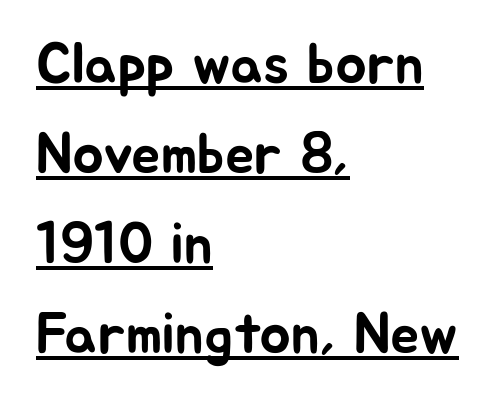
{"serif": "no", "italic": "no", "width": "normal", "stroke_contrast": "low", "x_height": "medium", "monospaced": "no", "underline": "yes", "align": "left", "line_spacing": "normal", "line_spacing_ratio": 1.55, "letter_spacing": "normal", "letter_spacing_em": 0.0, "glyph_px": 58}
